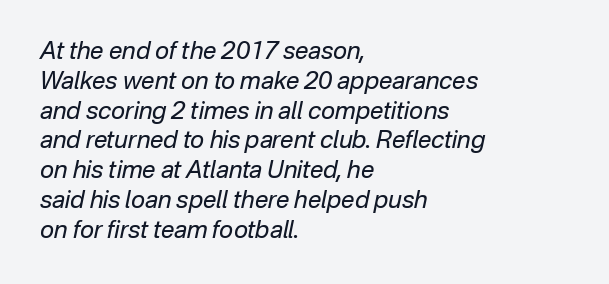
{"italic": "yes", "lean": "right", "slant_degrees": 12, "bold": "no", "underline": "no", "align": "left", "line_spacing_ratio": 1.24, "letter_spacing": "normal", "letter_spacing_em": 0.0, "glyph_px": 24}
